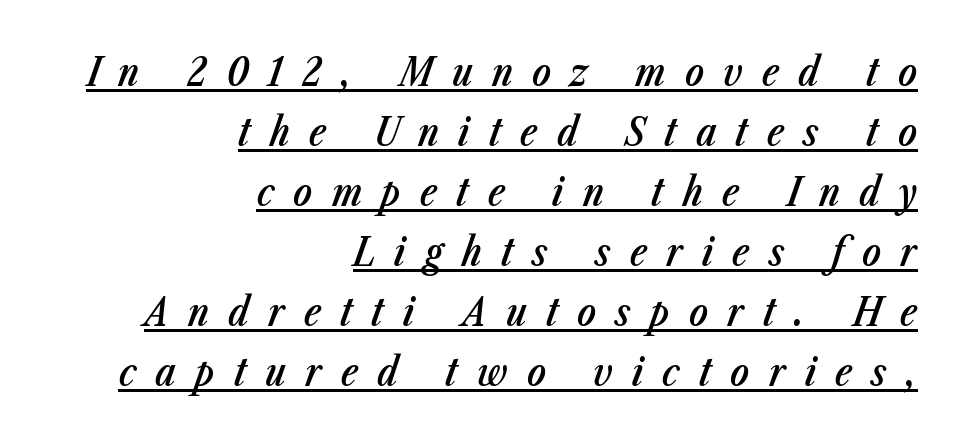
{"italic": "yes", "lean": "right", "slant_degrees": 23, "bold": "semi", "weight": "semibold", "width": "condensed", "stroke_contrast": "low", "x_height": "medium", "monospaced": "no", "underline": "yes", "align": "right", "line_spacing": "normal", "line_spacing_ratio": 1.54, "letter_spacing": "wide", "letter_spacing_em": 0.49, "glyph_px": 39}
